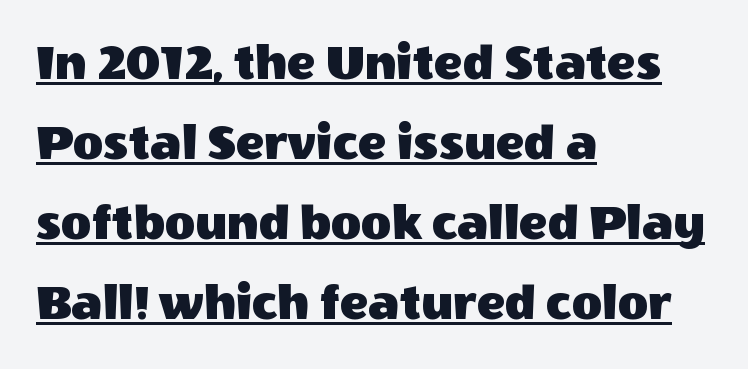
The image shows 52 px sans-serif type, upright; set left-aligned, normal line spacing (1.54x), normal letter spacing, underlined; a large x-height.
